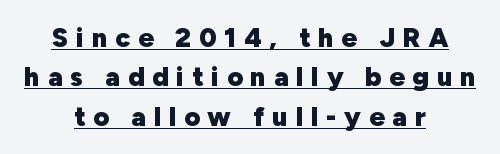
Q: Is the text bold? A: Yes.
Q: Is the text italic (slanted)? A: No, it is upright.
Q: Is the text underlined? A: Yes.
Q: How is the paragraph aligned? A: Centered.
Q: Is the spacing between letters normal or unusually wide? A: Unusually wide.
Q: Is the spacing between lines tight, normal or loose? A: Normal.
